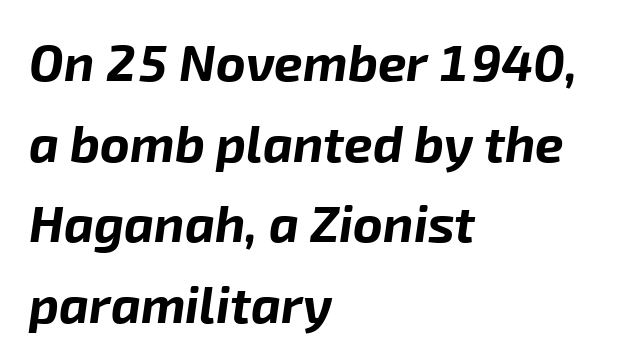
{"italic": "yes", "lean": "right", "slant_degrees": 8, "bold": "yes", "weight": "bold", "width": "normal", "stroke_contrast": "low", "x_height": "medium", "monospaced": "no", "underline": "no", "align": "left", "line_spacing": "normal", "line_spacing_ratio": 1.58, "letter_spacing": "normal", "letter_spacing_em": 0.0, "glyph_px": 51}
